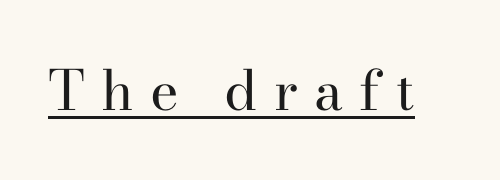
The weight tops out at a normal text grade. A typesetter would label this face a serif. The passage shown is underscored from start to finish. The letters stand straight up with perfectly vertical stems. The face used here is rendered with a markedly widened letterfit. Spacing verdict: proportional, widths tailored to each character.
